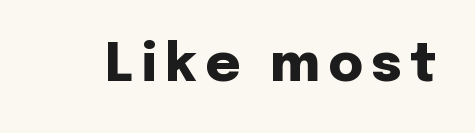
Q: Is the text bold? A: Yes.
Q: Is the text italic (slanted)? A: No, it is upright.
Q: Is the typeface a serif or a sans-serif typeface? A: Sans-serif.
Q: Is the text underlined? A: No.
Q: Width (condensed, normal, or wide)? A: Normal.
Q: Stroke contrast? A: Low.
Q: x-height? A: Medium.
Q: Monospaced? A: No.
